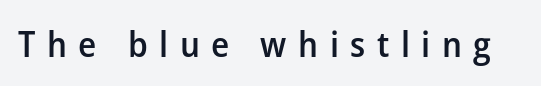
{"serif": "no", "italic": "no", "bold": "semi", "weight": "semibold", "width": "normal", "stroke_contrast": "low", "x_height": "medium", "monospaced": "no", "underline": "no", "letter_spacing": "wide", "letter_spacing_em": 0.32, "glyph_px": 36}
